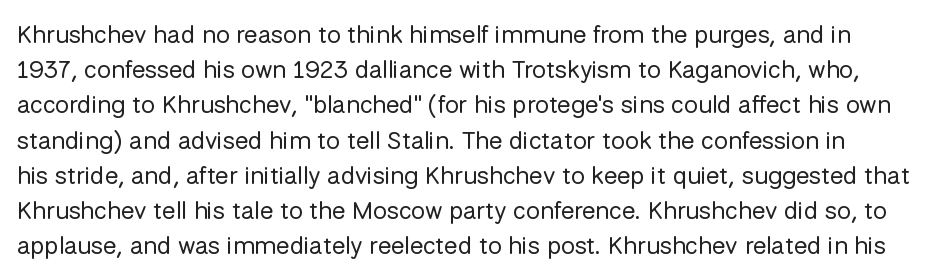
{"italic": "no", "bold": "no", "underline": "no", "line_spacing": "normal", "line_spacing_ratio": 1.41, "letter_spacing": "normal", "letter_spacing_em": 0.0, "glyph_px": 25}
